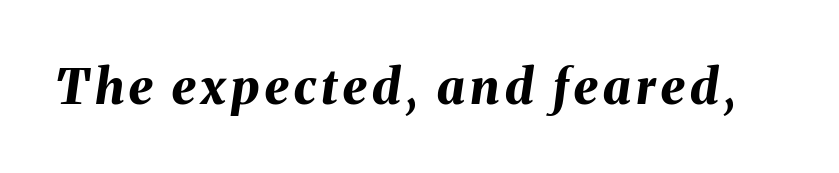
Letters rest on an invisible, unmarked baseline. Every letter is thick-stroked: bold, no question. This is oblique type, the kind used for emphasis or titles. Think of a printed novel: that variable character pitch is what you see here.
